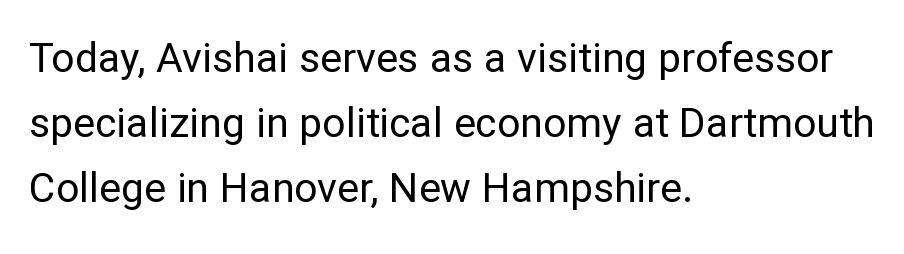
{"serif": "no", "italic": "no", "bold": "no", "weight": "regular", "width": "normal", "stroke_contrast": "low", "x_height": "medium", "monospaced": "no", "underline": "no", "align": "left", "line_spacing": "normal", "line_spacing_ratio": 1.58, "letter_spacing": "normal", "letter_spacing_em": 0.0, "glyph_px": 41}
